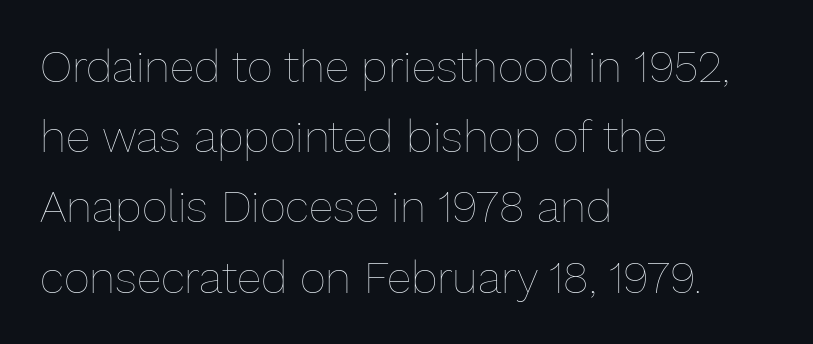
The typography opts for an upright posture over an oblique one. The rendering anchors every line to the left-hand side. Just letters on the line, the space beneath them empty. Short note: letters normally spaced. Unbolded letterforms with no extra heft. Honestly, the row spacing looks completely unremarkable.
